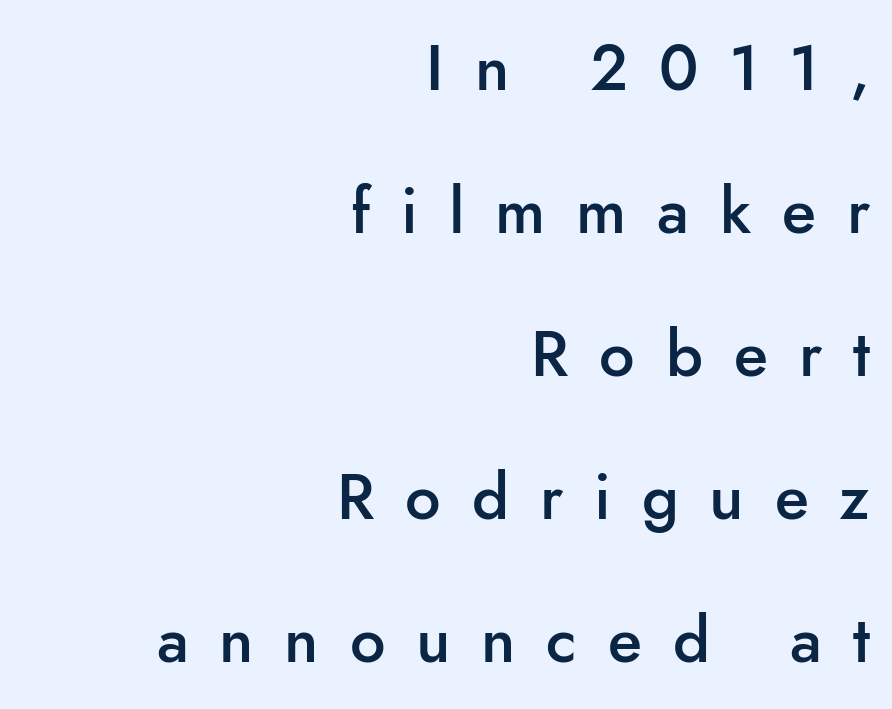
Notice how the stems are strictly vertical — no italics here. The line texture is sparse and dotted thanks to wide tracking. Students, this is semibold: more ink than regular, less than bold. Leftover space on each line is placed entirely before the opening word. The passage shown is typed in a proportional face where columns would drift. A clean baseline with only descenders dipping below it.
